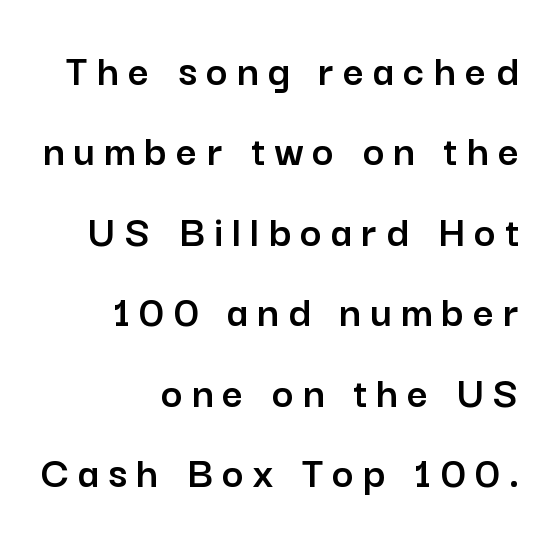
The image shows 46 px sans-serif type, upright; set right-aligned, line spacing 1.75x, unusually wide letter spacing (+0.2 em), not underlined; low stroke contrast and a medium x-height.
